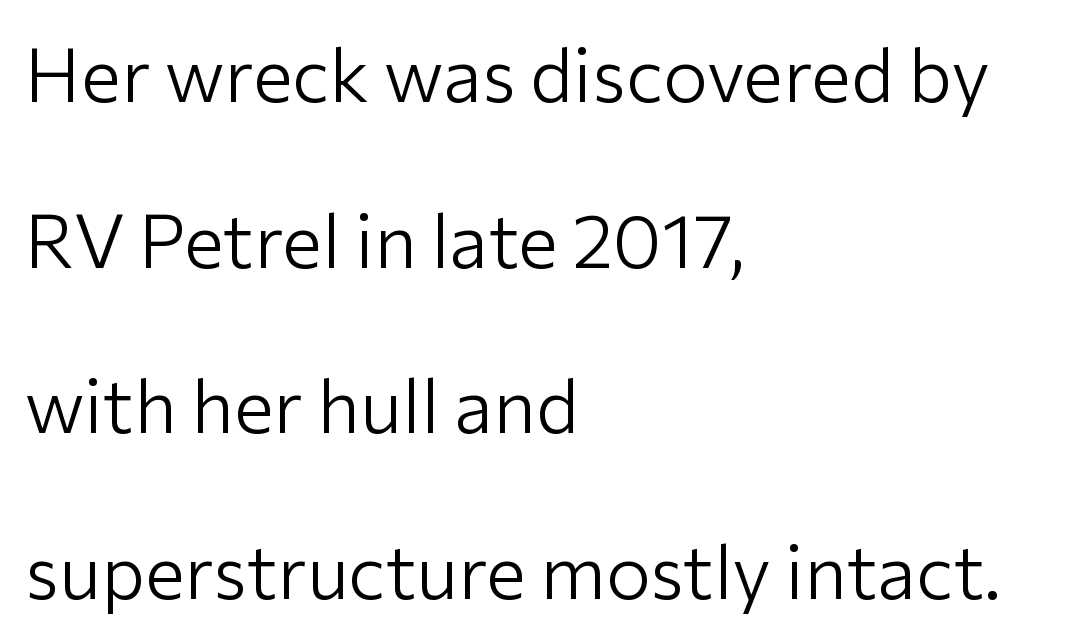
The line texture is even and compact thanks to regular tracking. On a weight scale, this lands at 450 or below. Each letter keeps its own natural width here, so spacing adapts to shape. Observe the absence of serifs on each vertical stroke in this sample. Leading is clearly above the norm, producing a sparse column. Nope, not italic — everything's standing straight.
